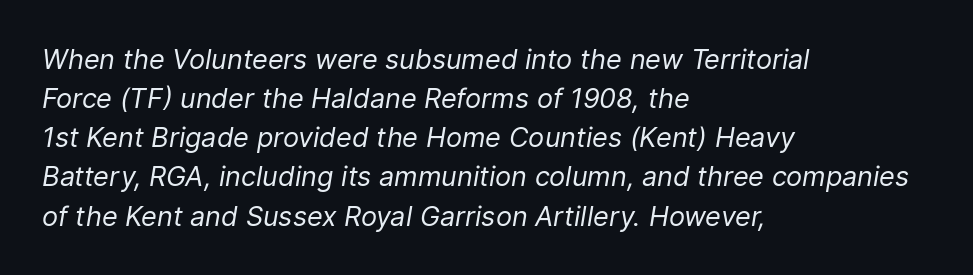
The image shows 27 px text type, italic (leaning right); set left-aligned, normal line spacing (1.45x), normal letter spacing, not underlined.
